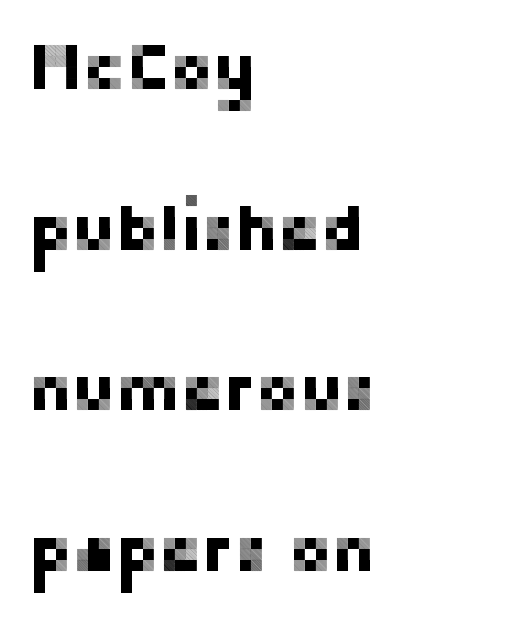
The image shows 65 px sans-serif type, upright; set left-aligned, loose line spacing (2.47x), normal letter spacing, not underlined; low stroke contrast and a medium x-height.
